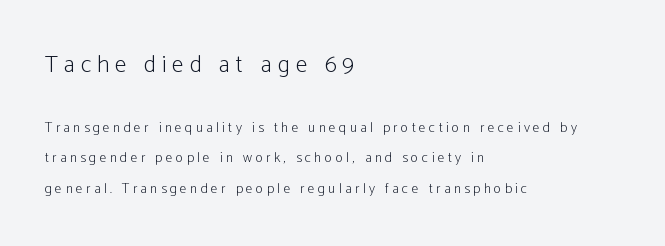
Q: Is the text bold? A: No.
Q: Is the text italic (slanted)? A: No, it is upright.
Q: Is the text underlined? A: No.
Q: How is the paragraph aligned? A: Left-aligned.
Q: Is the spacing between letters normal or unusually wide? A: Unusually wide.
Q: Is the spacing between lines tight, normal or loose? A: Loose.
Q: Which block of text is set in a larger size, the first (top) or the second (bottom)? A: The first (top) one.
